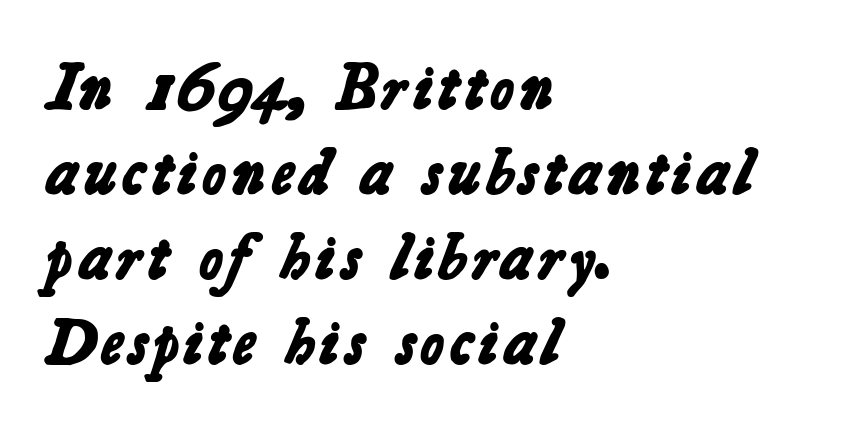
The image shows 65 px bold sans-serif type; set left-aligned, normal line spacing (1.31x), normal letter spacing, not underlined; low stroke contrast and a medium x-height.
